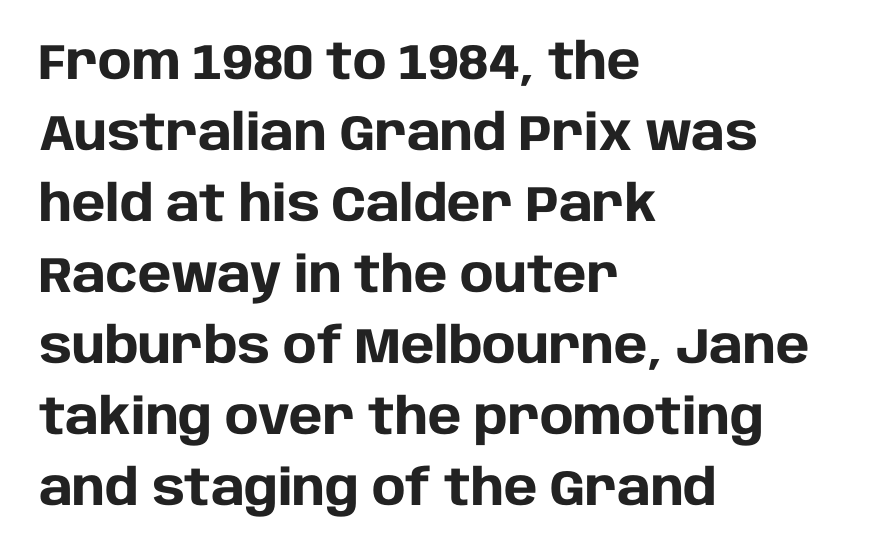
No word sits above an underline. The rendering shows plain stroke endings on the letterforms — a sans-serif design. Vertical spacing — default. Note the varied advance widths — an 'i' is clearly narrower than an 'm'. You'd pick this weight for a headline — it's a proper bold.
